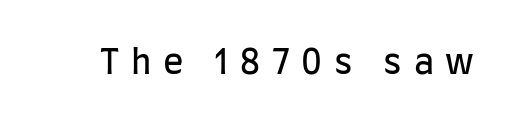
The image shows 34 px regular-weight, condensed sans-serif type, upright; set unusually wide letter spacing (+0.34 em), not underlined; low stroke contrast and a large x-height.
